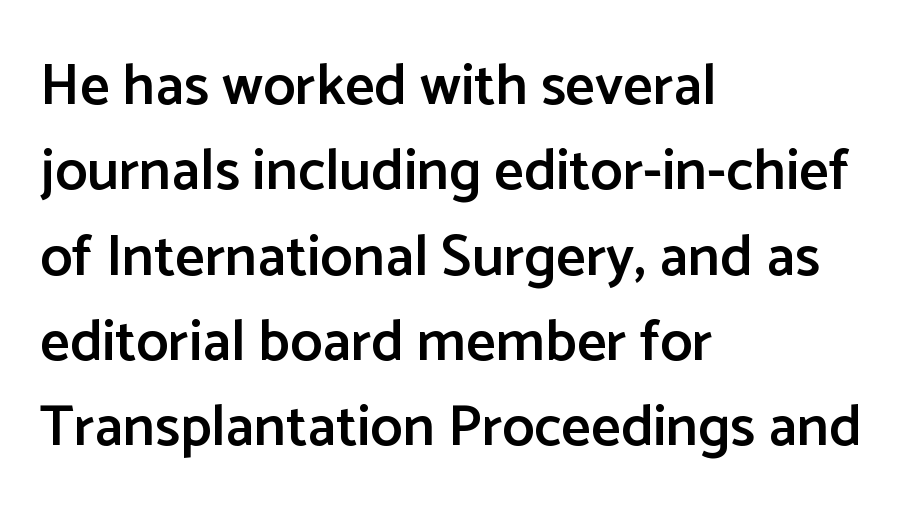
{"serif": "no", "italic": "no", "bold": "semi", "weight": "semibold", "width": "normal", "stroke_contrast": "low", "x_height": "medium", "monospaced": "no", "underline": "no", "align": "left", "line_spacing": "normal", "line_spacing_ratio": 1.47, "letter_spacing": "normal", "letter_spacing_em": 0.0, "glyph_px": 58}
